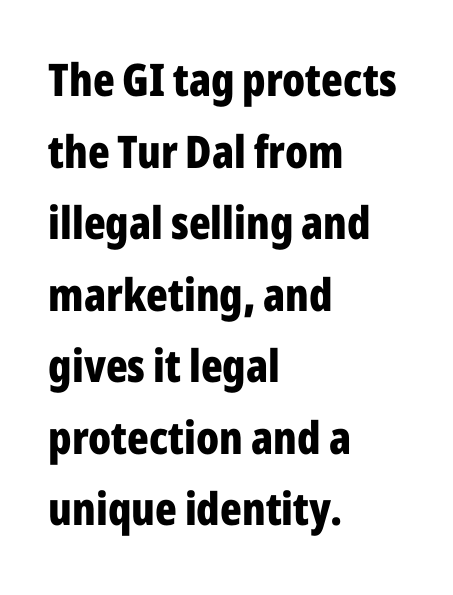
The paragraph has a hard left edge and a soft right edge. Characters follow at the spacing the type designer built in. Rule under the text: the space is simply empty. Is the type bold? Yes — the strokes are clearly thick and heavy. The passage shown is typed in a proportional face where columns would drift. Grotesque or geometric, the face here clearly has no serifs.
